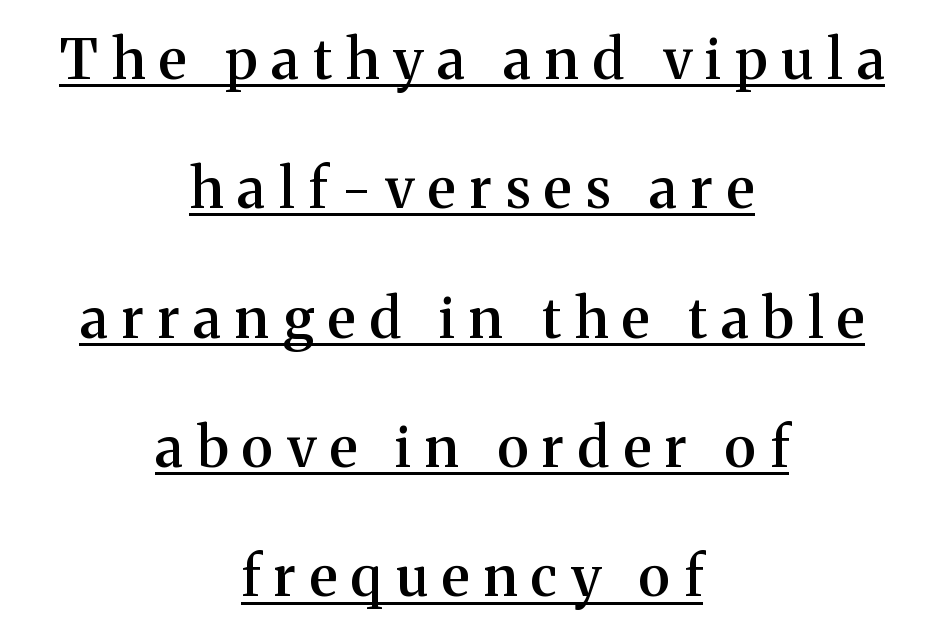
Compared with typical body copy, the letter spacing here is much looser. Check the space under the baseline: a stroke is drawn there. You could not count columns in this text — the font is proportionally spaced. Set as a demibold, roughly 600 on the weight scale.
